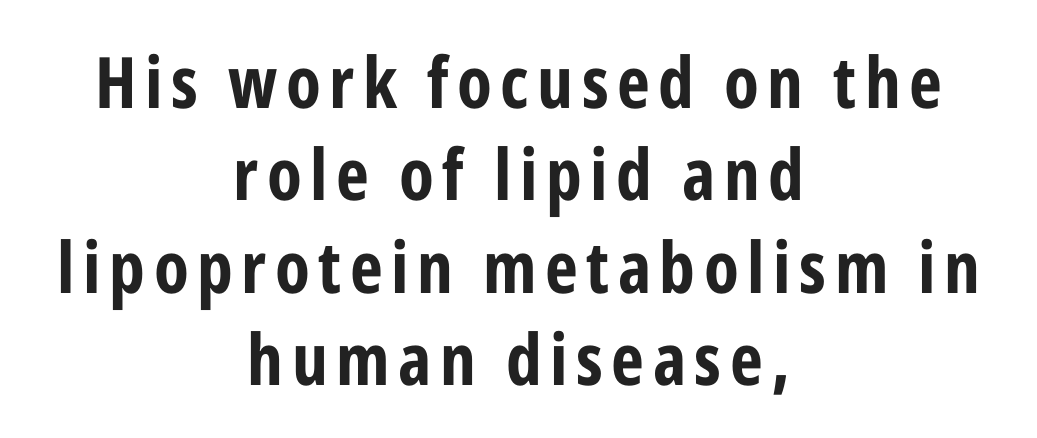
The image shows 71 px bold, condensed sans-serif type, upright; set centered, normal line spacing (1.3x), not underlined; low stroke contrast and a medium x-height.
